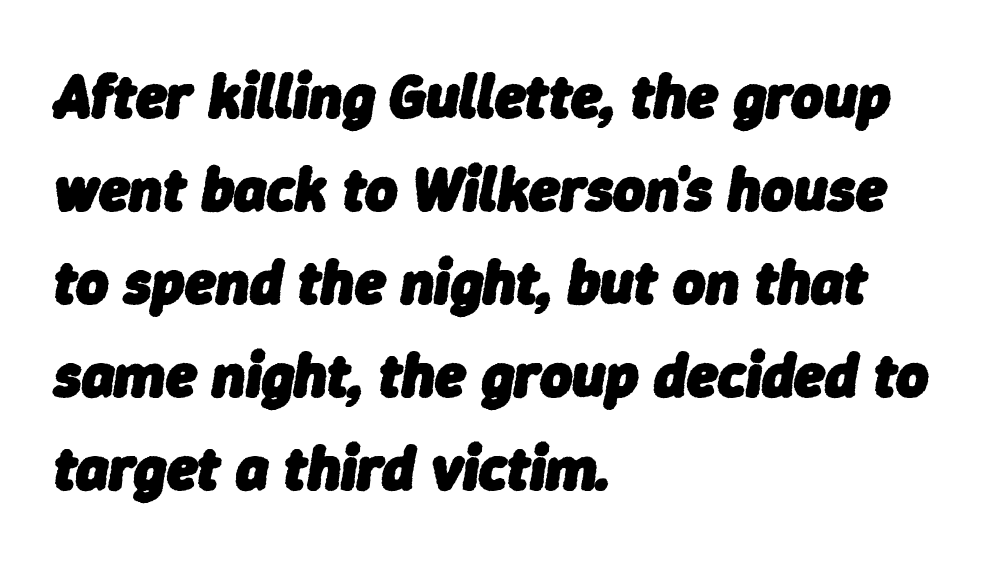
Q: Is the text bold? A: Yes.
Q: Is the text italic (slanted)? A: Yes, it leans right by about 9 degrees.
Q: Is the text underlined? A: No.
Q: How is the paragraph aligned? A: Left-aligned.
Q: Is the spacing between letters normal or unusually wide? A: Normal.
Q: Is the spacing between lines tight, normal or loose? A: Normal.
Q: Width (condensed, normal, or wide)? A: Normal.
Q: Stroke contrast? A: Low.
Q: x-height? A: Medium.
Q: Monospaced? A: No.
